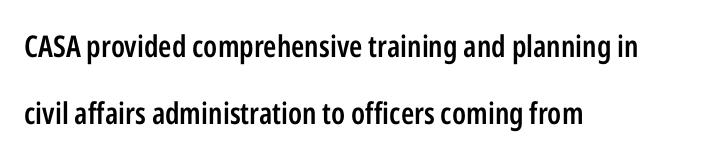
{"serif": "no", "italic": "no", "bold": "semi", "weight": "semibold", "width": "condensed", "stroke_contrast": "low", "x_height": "medium", "monospaced": "no", "underline": "no", "align": "left", "line_spacing": "loose", "line_spacing_ratio": 2.24, "letter_spacing": "normal", "letter_spacing_em": 0.0, "glyph_px": 30}
